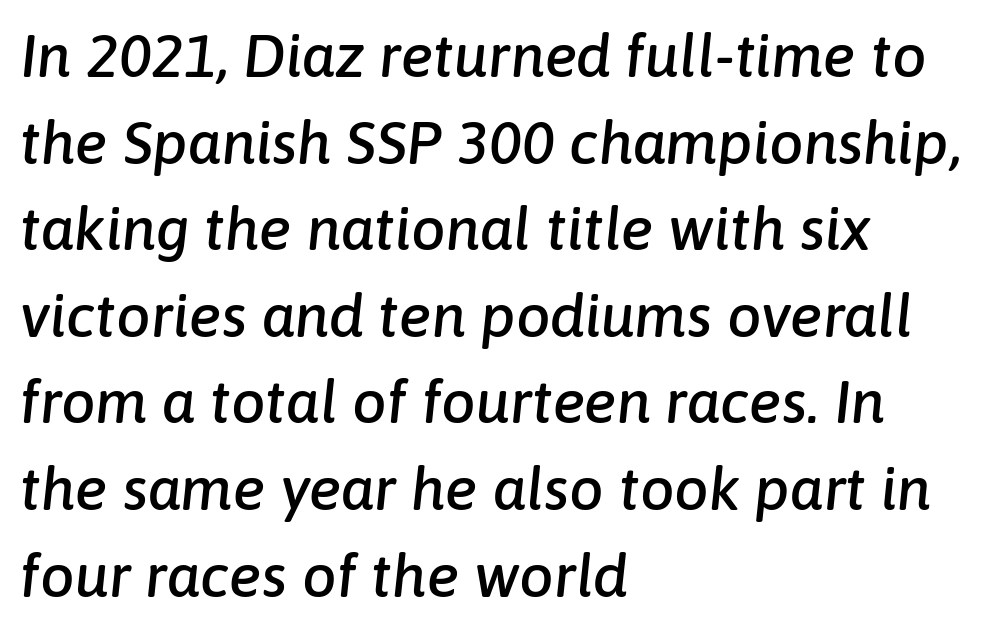
Q: Is the text italic (slanted)? A: Yes, it leans right by about 6 degrees.
Q: Is the text underlined? A: No.
Q: How is the paragraph aligned? A: Left-aligned.
Q: Is the spacing between letters normal or unusually wide? A: Normal.
Q: Is the spacing between lines tight, normal or loose? A: Normal.
Q: Width (condensed, normal, or wide)? A: Normal.
Q: Stroke contrast? A: Low.
Q: x-height? A: Medium.
Q: Monospaced? A: No.
